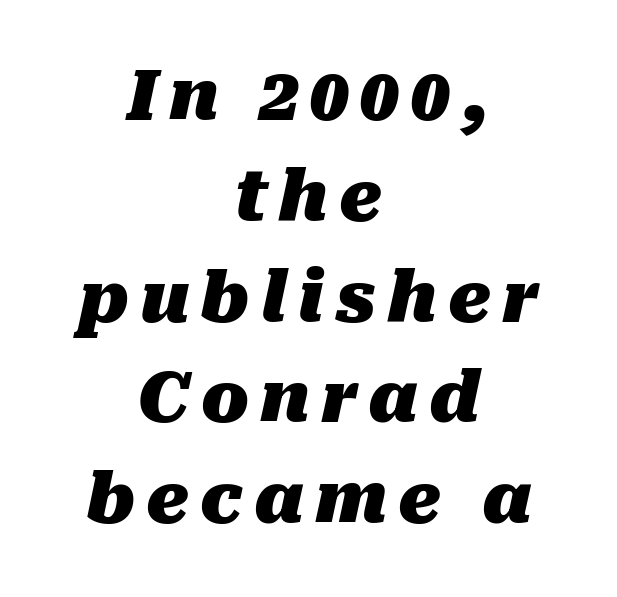
Q: Is the text bold? A: Yes.
Q: Is the text italic (slanted)? A: Yes, it leans right by about 10 degrees.
Q: Is the text underlined? A: No.
Q: How is the paragraph aligned? A: Centered.
Q: Is the spacing between lines tight, normal or loose? A: Normal.
Q: Width (condensed, normal, or wide)? A: Normal.
Q: Stroke contrast? A: Medium.
Q: x-height? A: Medium.
Q: Monospaced? A: No.
